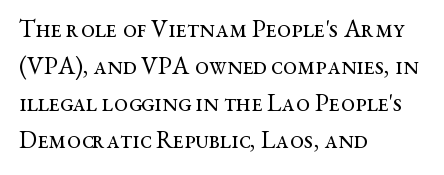
{"italic": "no", "bold": "no", "underline": "no", "align": "left", "line_spacing": "normal", "line_spacing_ratio": 1.48, "letter_spacing": "normal", "letter_spacing_em": 0.0, "glyph_px": 25}
